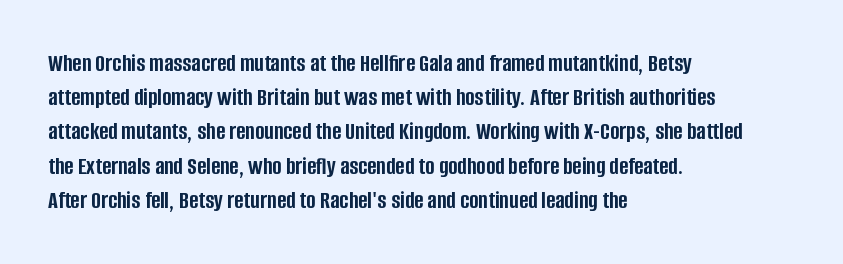
{"italic": "no", "bold": "yes", "underline": "no", "align": "left", "line_spacing": "normal", "line_spacing_ratio": 1.37, "letter_spacing": "normal", "letter_spacing_em": 0.0, "glyph_px": 25}
